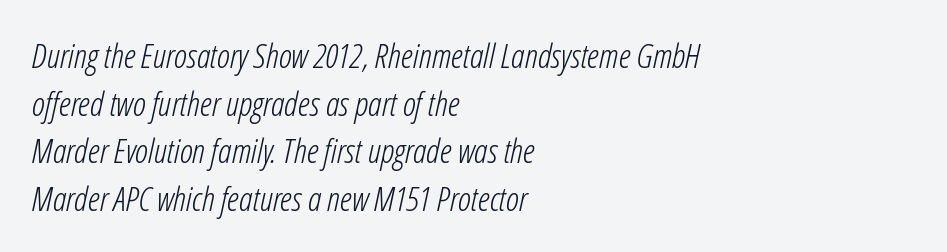
Reading down the block, your eye returns to a fixed left position each line. Looks like regular typesetting: each glyph gets only the width it needs. If you measured baseline to baseline, you'd find a middling distance. This is not heavy type; no bold has been used.
